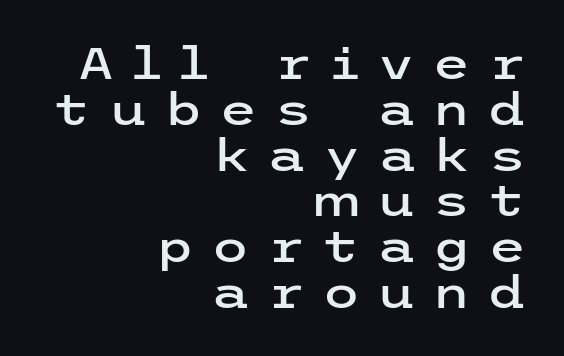
Q: Is the text italic (slanted)? A: No, it is upright.
Q: Is the typeface a serif or a sans-serif typeface? A: Sans-serif.
Q: Is the text underlined? A: No.
Q: How is the paragraph aligned? A: Right-aligned.
Q: Is the spacing between letters normal or unusually wide? A: Unusually wide.
Q: Is the spacing between lines tight, normal or loose? A: Tight.
Q: Width (condensed, normal, or wide)? A: Wide.
Q: Stroke contrast? A: Low.
Q: x-height? A: Medium.
